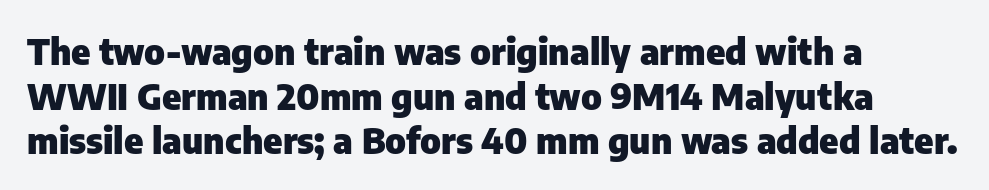
Q: Is the text bold? A: Yes.
Q: Is the text italic (slanted)? A: No, it is upright.
Q: Is the typeface a serif or a sans-serif typeface? A: Sans-serif.
Q: Is the text underlined? A: No.
Q: How is the paragraph aligned? A: Left-aligned.
Q: Is the spacing between letters normal or unusually wide? A: Normal.
Q: Width (condensed, normal, or wide)? A: Normal.
Q: Stroke contrast? A: Low.
Q: x-height? A: Medium.
Q: Monospaced? A: No.
